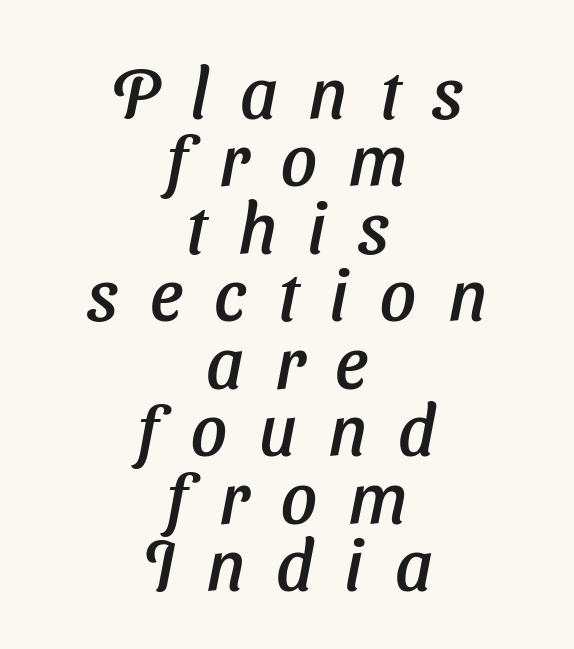
The paragraph has two soft edges and a firm central axis. You could not count columns in this text — the font is proportionally spaced. Just letters on the line, the space beneath them empty. The designer dialed line spacing down below the default.
